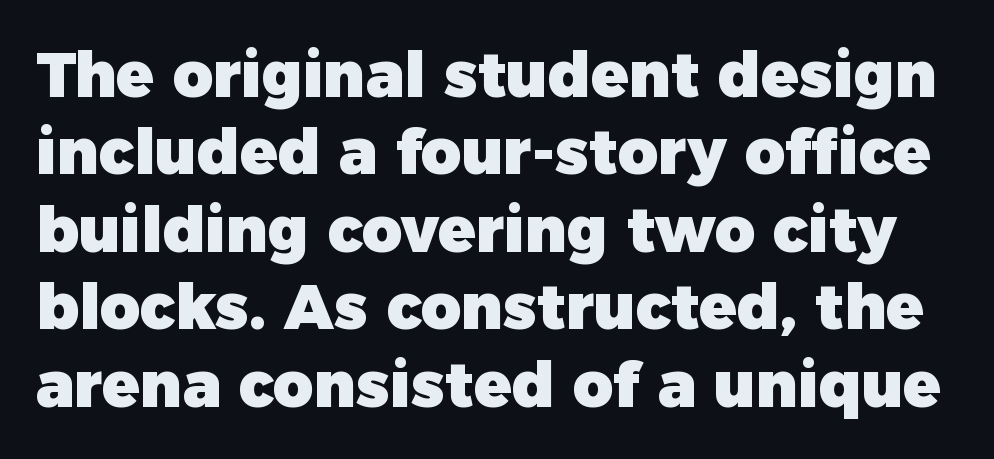
{"serif": "no", "italic": "no", "bold": "yes", "weight": "heavy", "width": "normal", "stroke_contrast": "low", "x_height": "medium", "monospaced": "no", "underline": "no", "line_spacing": "normal", "line_spacing_ratio": 1.25, "letter_spacing": "normal", "letter_spacing_em": 0.0, "glyph_px": 62}
